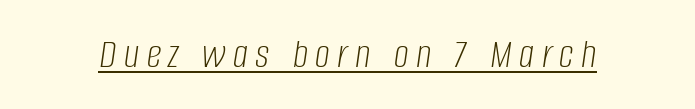
The face used here has a pronounced slope to its letters. This sample has the flowing, uneven cadence of proportional lettering. The weight would be labelled regular, book, light, or lighter still. Is there an underline? Yes — a line sits under the letters.
